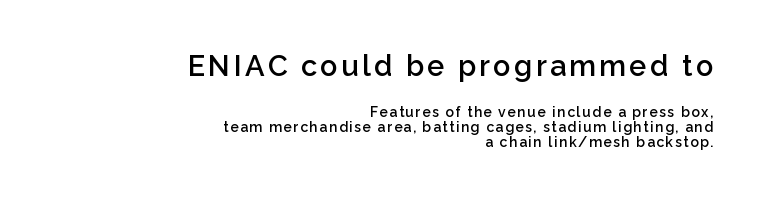
The image shows 29 px semibold sans-serif type, upright; set right-aligned, tight line spacing (1.08x), not underlined; the first (top) block is 2.07x larger; low stroke contrast and a medium x-height.
